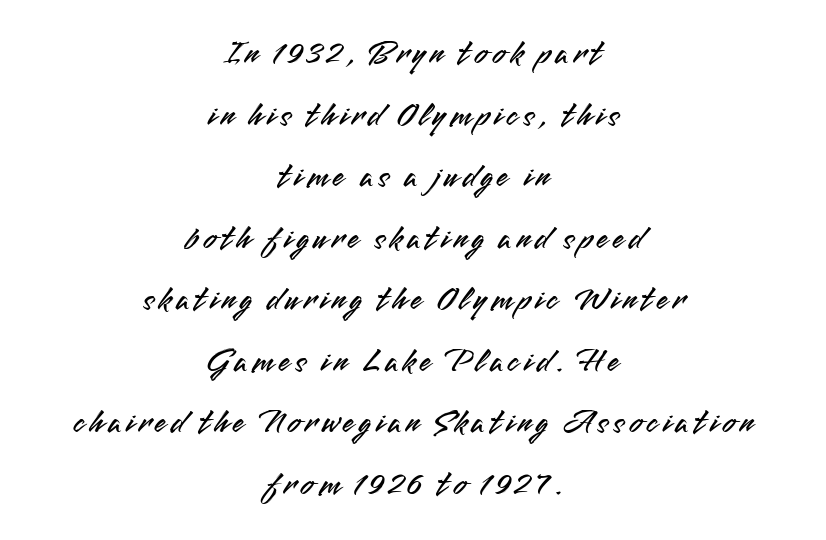
The image shows 34 px sans-serif type; set centered, line spacing 1.81x, not underlined; medium stroke contrast and a small x-height.
